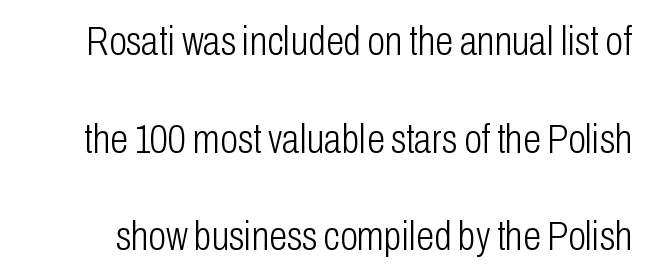
The image shows 41 px light, condensed sans-serif type, upright; set loose line spacing (2.38x), normal letter spacing, not underlined; low stroke contrast and a medium x-height.
